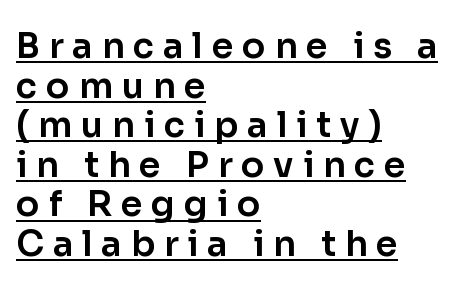
Compared with typical paragraphs, the rows here are closer together. Nope, no serifs anywhere on these letters. The passage shown has open, widely tracked lettering throughout. The passage shown is underscored from start to finish. When letters stand straight like this, we call the style roman or upright. The passage is arranged the way most books set body copy — flush left.
